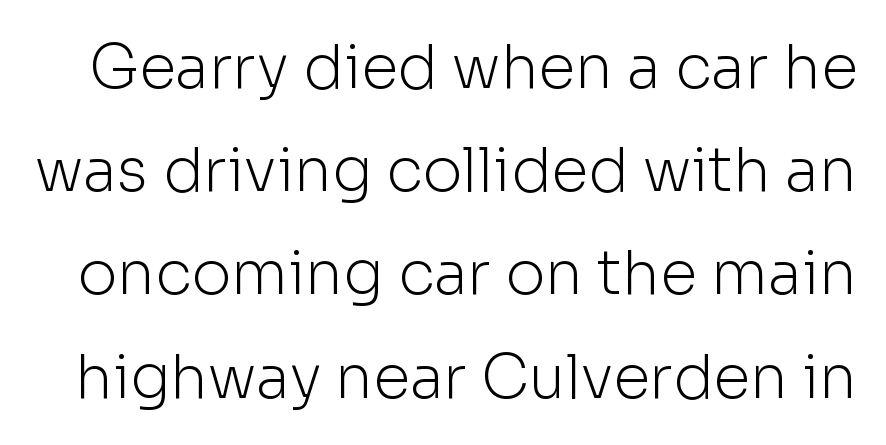
The image shows 60 px light sans-serif type, upright; set line spacing 1.72x, normal letter spacing, not underlined; low stroke contrast and a medium x-height.
